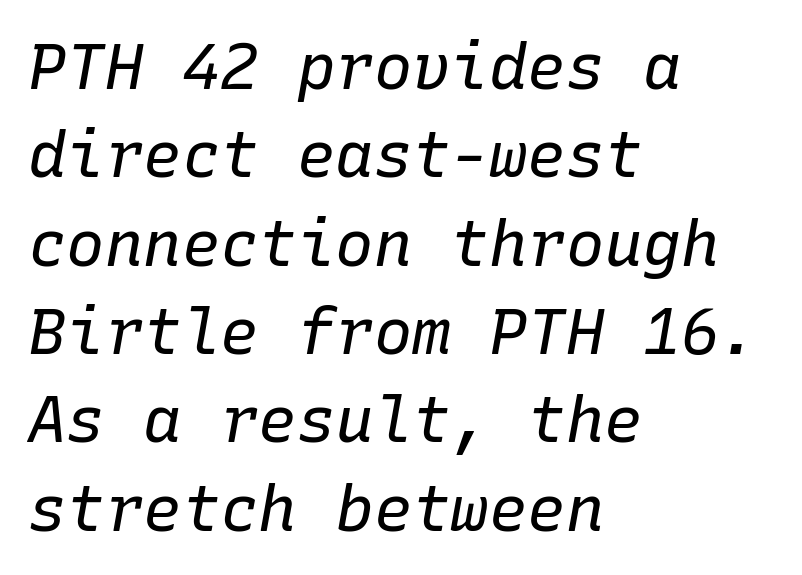
All the whitespace from short lines collects on the right. The weight tops out at a normal text grade. Do the characters align in a grid? Yes, the font is monospaced. Designer's note — italics engaged. These lines sit exactly where default settings would place them.
